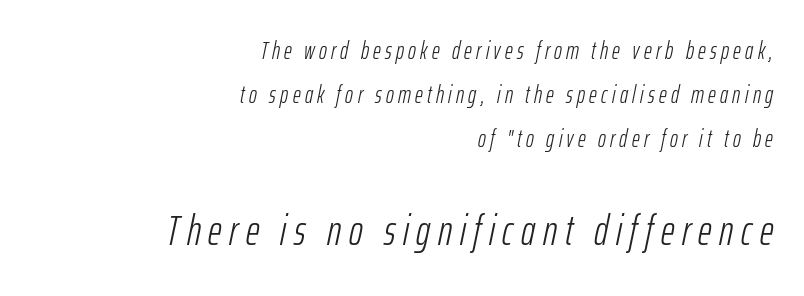
Honestly, there is no underline to notice here at all. Where is the straight margin? On the right. Spacing verdict: proportional, widths tailored to each character. Is this a heavy cut? Hardly; it is regular or lighter.
